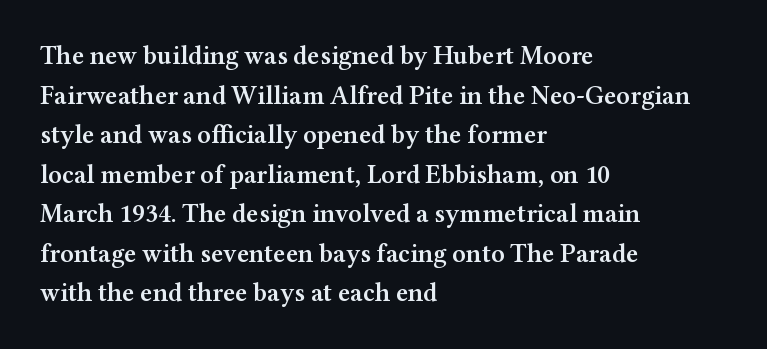
{"italic": "no", "bold": "semi", "underline": "no", "align": "left", "line_spacing": "normal", "line_spacing_ratio": 1.52, "letter_spacing": "normal", "letter_spacing_em": 0.0, "glyph_px": 26}
